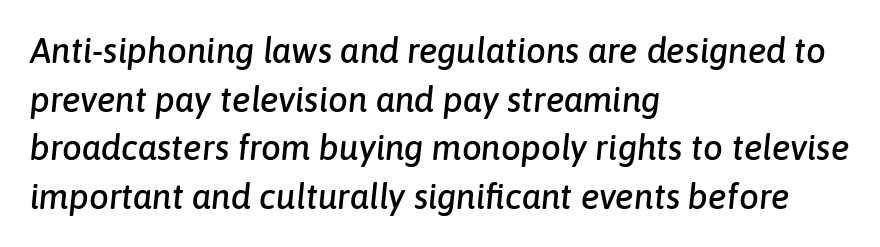
The image shows 35 px text type, italic (leaning right); set left-aligned, normal line spacing (1.39x), normal letter spacing, not underlined; low stroke contrast and a medium x-height.
